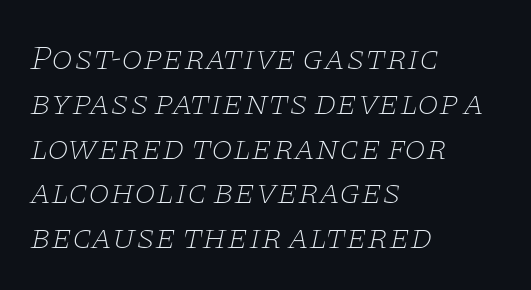
Letters have the restrained weight of plain body copy at most. Leftover space on each line is placed entirely after the last word. Vertical spacing — default. Is this a fixed-width face? No — the glyphs have proportional, varying widths. No word sits above an underline.
